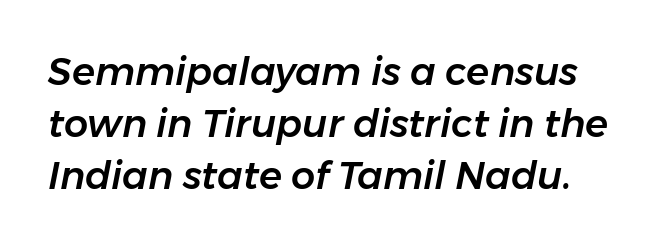
{"italic": "yes", "lean": "right", "slant_degrees": 11, "width": "normal", "stroke_contrast": "low", "x_height": "medium", "monospaced": "no", "underline": "no", "line_spacing": "normal", "line_spacing_ratio": 1.37, "letter_spacing": "normal", "letter_spacing_em": 0.0, "glyph_px": 38}
